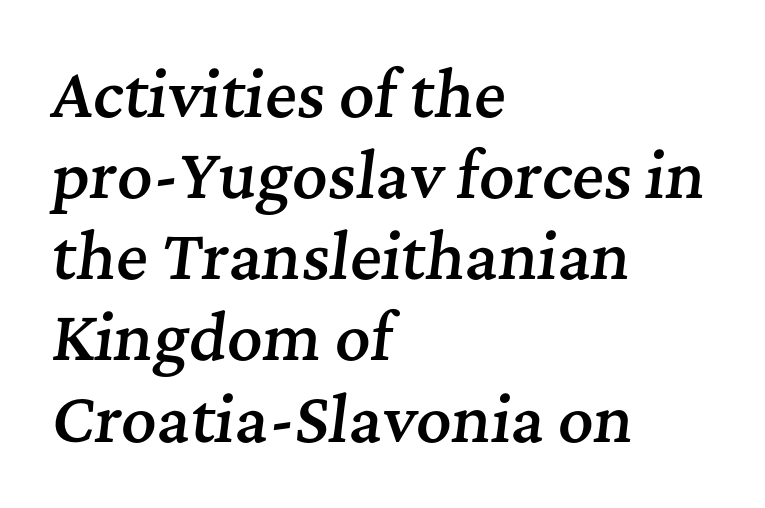
{"serif": "yes", "italic": "yes", "lean": "right", "slant_degrees": 7, "bold": "semi", "weight": "semibold", "width": "normal", "stroke_contrast": "medium", "x_height": "medium", "monospaced": "no", "underline": "no", "align": "left", "line_spacing": "normal", "line_spacing_ratio": 1.33, "letter_spacing": "normal", "letter_spacing_em": 0.0, "glyph_px": 61}
